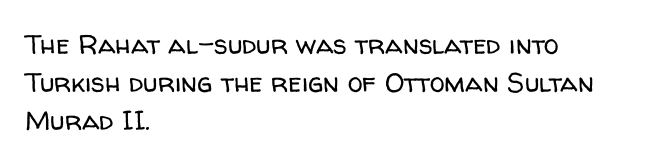
Q: Is the text bold? A: No.
Q: Is the text italic (slanted)? A: No, it is upright.
Q: Is the text underlined? A: No.
Q: How is the paragraph aligned? A: Left-aligned.
Q: Is the spacing between letters normal or unusually wide? A: Normal.
Q: Is the spacing between lines tight, normal or loose? A: Normal.
